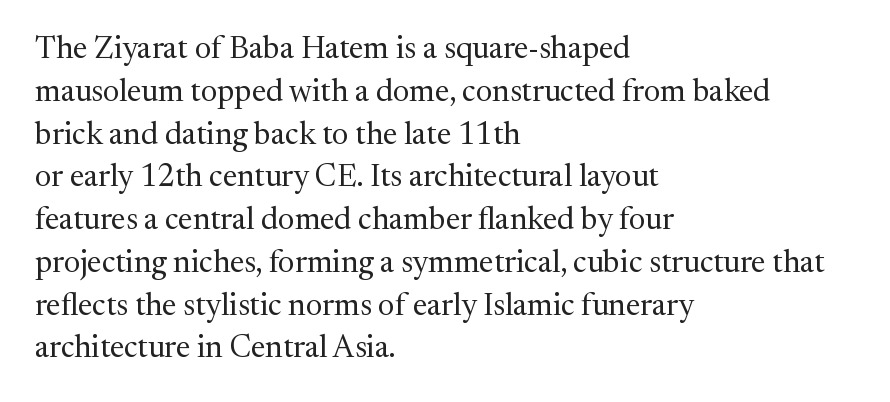
This is serif lettering, the kind often seen in printed books. Every character sits straight up, as roman type does. Is this a fixed-width face? No — the glyphs have proportional, varying widths. Here the glyphs are tracked normally, forming tight word shapes. A bare baseline throughout the passage. Horizontal alignment here is leftward, the default for most running prose.
